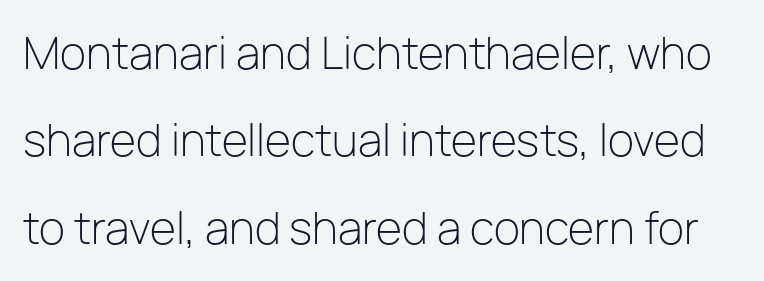
The image shows 43 px light sans-serif type, upright; set loose line spacing (2.03x), normal letter spacing, not underlined; low stroke contrast and a medium x-height.
